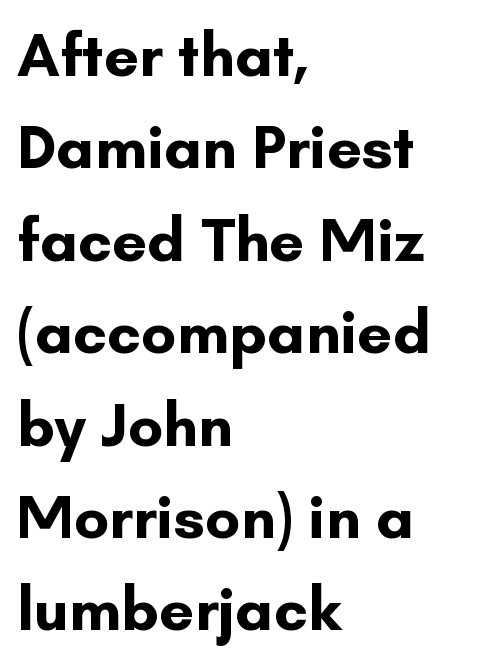
{"serif": "no", "italic": "no", "bold": "yes", "weight": "bold", "width": "normal", "stroke_contrast": "low", "x_height": "small", "monospaced": "no", "underline": "no", "align": "left", "line_spacing": "normal", "line_spacing_ratio": 1.49, "letter_spacing": "normal", "letter_spacing_em": 0.0, "glyph_px": 62}
